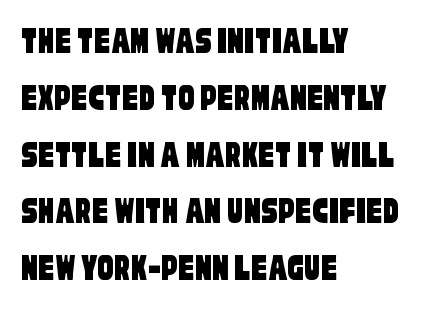
The image shows 40 px condensed sans-serif type; set left-aligned, normal line spacing (1.42x), normal letter spacing, not underlined; low stroke contrast and a large x-height.
